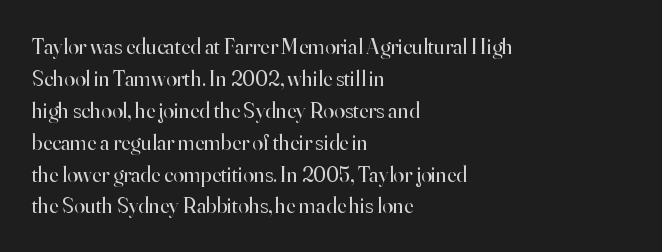
The image shows 22 px text type, upright; set left-aligned, normal line spacing (1.45x), normal letter spacing, not underlined.
